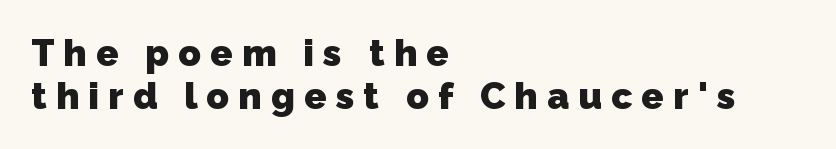
Unmarked baselines from the first word to the last. These lines have a slow, spaced-out rhythm from letter to letter. Weight check: bold — yes, fully. These lines are set flush left with a ragged right edge. Typographically, this falls in the sans-serif category. These lines are rendered in a variable-pitch font.
